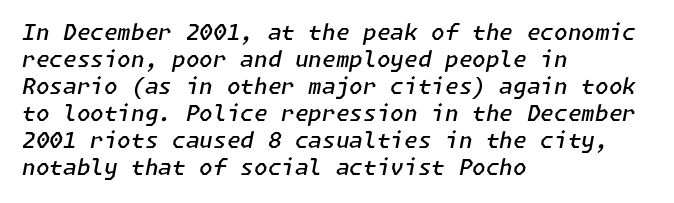
The image shows 22 px text type, italic (leaning right); set left-aligned, line spacing 1.23x, normal letter spacing, not underlined.
